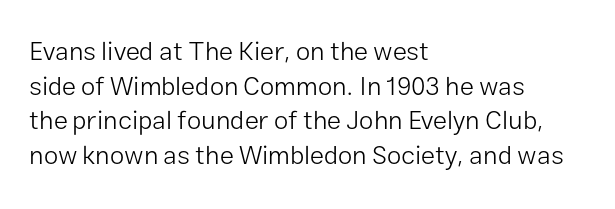
The image shows 26 px text type, upright; set left-aligned, normal line spacing (1.33x), normal letter spacing, not underlined.
